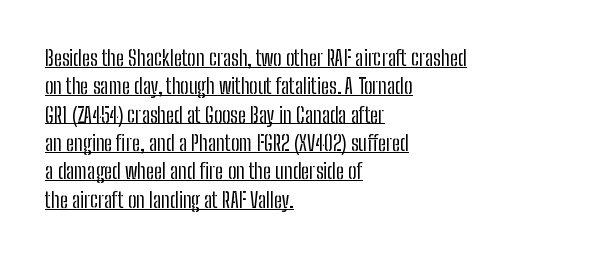
Q: Is the text bold? A: No.
Q: Is the text italic (slanted)? A: No, it is upright.
Q: Is the text underlined? A: Yes.
Q: How is the paragraph aligned? A: Left-aligned.
Q: Is the spacing between letters normal or unusually wide? A: Normal.
Q: Is the spacing between lines tight, normal or loose? A: Normal.
